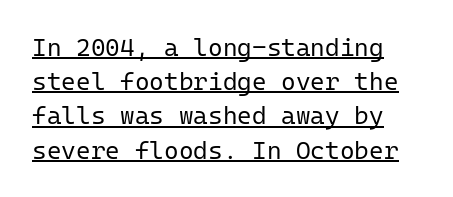
{"italic": "no", "bold": "no", "underline": "yes", "line_spacing": "normal", "line_spacing_ratio": 1.37, "letter_spacing": "normal", "letter_spacing_em": 0.0, "glyph_px": 25}
